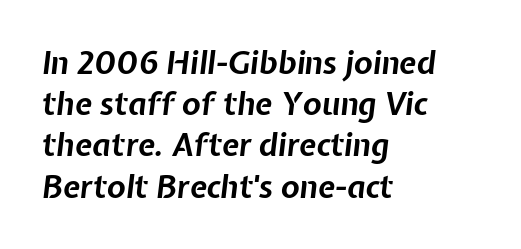
The image shows 31 px bold type, italic (leaning right); set left-aligned, normal line spacing (1.33x), normal letter spacing, not underlined; low stroke contrast and a medium x-height.
